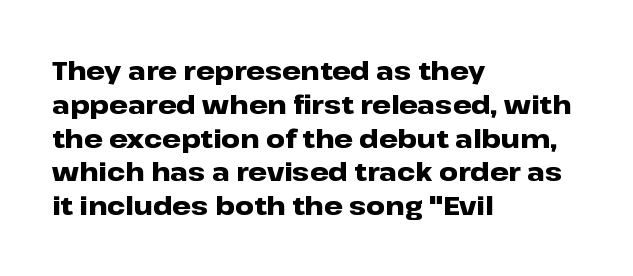
Notice how the stems are strictly vertical — no italics here. The passage shown is emphatically bold. Students, observe: this is what conventionally led text looks like. You could call the tracking neutral — neither tight nor loose. The ragged edge is on the right, which tells us the setting is flush left. Descenders are the only things crossing below the line.
